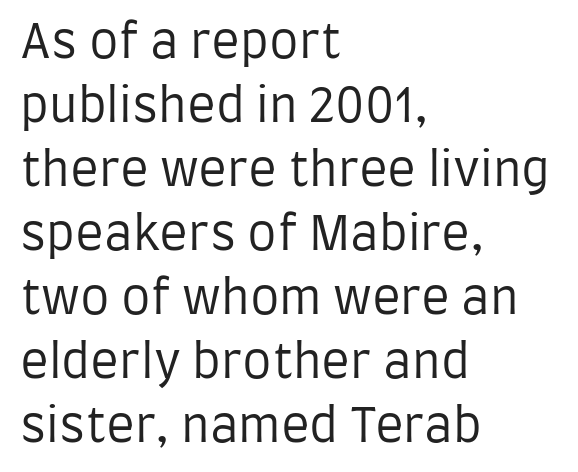
Q: Is the text bold? A: No.
Q: Is the text italic (slanted)? A: No, it is upright.
Q: Is the typeface a serif or a sans-serif typeface? A: Sans-serif.
Q: Is the text underlined? A: No.
Q: How is the paragraph aligned? A: Left-aligned.
Q: Is the spacing between letters normal or unusually wide? A: Normal.
Q: Is the spacing between lines tight, normal or loose? A: Normal.
Q: Width (condensed, normal, or wide)? A: Condensed.
Q: Stroke contrast? A: Low.
Q: x-height? A: Large.
Q: Monospaced? A: No.
